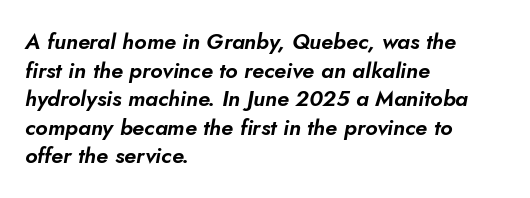
Q: Is the text italic (slanted)? A: Yes, it leans right by about 10 degrees.
Q: Is the text underlined? A: No.
Q: How is the paragraph aligned? A: Left-aligned.
Q: Is the spacing between letters normal or unusually wide? A: Normal.
Q: Is the spacing between lines tight, normal or loose? A: Normal.
